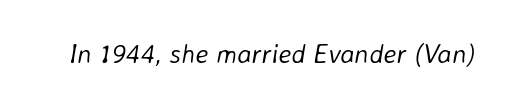
Q: Is the text bold? A: No.
Q: Is the text italic (slanted)? A: Yes, it leans right by about 8 degrees.
Q: Is the text underlined? A: No.
Q: Is the spacing between letters normal or unusually wide? A: Normal.
